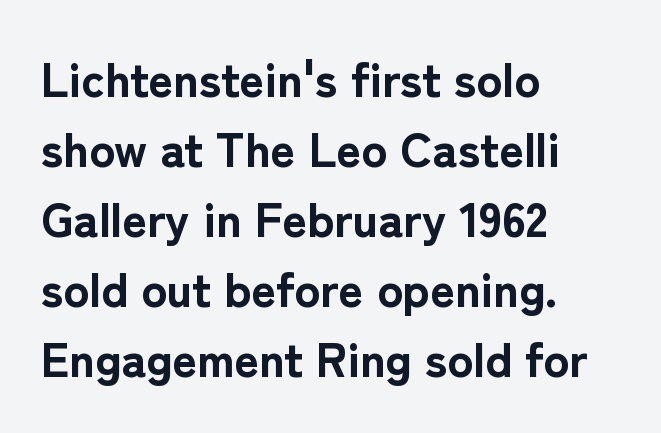
The image shows 48 px bold sans-serif type, upright; set left-aligned, normal line spacing (1.46x), normal letter spacing, not underlined; low stroke contrast and a medium x-height.
